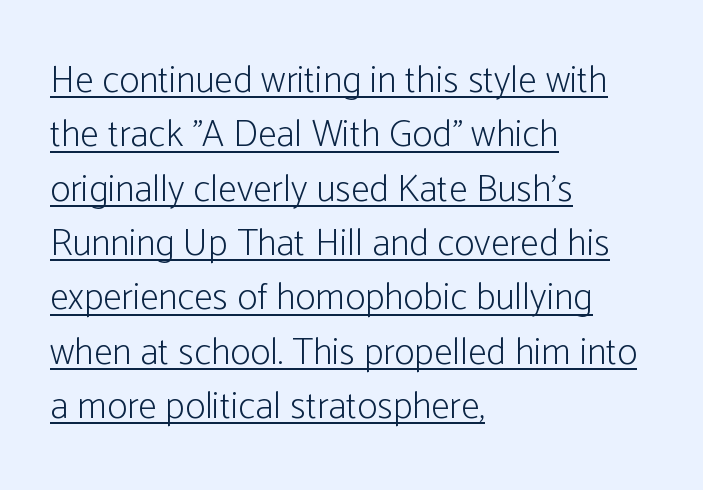
{"serif": "no", "italic": "no", "bold": "no", "weight": "light", "width": "condensed", "stroke_contrast": "low", "x_height": "medium", "monospaced": "no", "underline": "yes", "align": "left", "line_spacing": "normal", "line_spacing_ratio": 1.43, "letter_spacing": "normal", "letter_spacing_em": 0.0, "glyph_px": 38}
